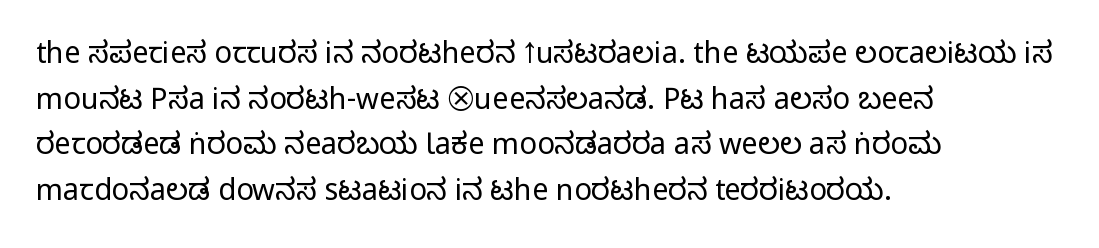
Q: Is the text bold? A: No.
Q: Is the text italic (slanted)? A: No, it is upright.
Q: Is the typeface a serif or a sans-serif typeface? A: Sans-serif.
Q: Is the text underlined? A: No.
Q: How is the paragraph aligned? A: Left-aligned.
Q: Is the spacing between letters normal or unusually wide? A: Normal.
Q: Is the spacing between lines tight, normal or loose? A: Normal.
Q: Width (condensed, normal, or wide)? A: Condensed.
Q: Stroke contrast? A: Low.
Q: x-height? A: Large.
Q: Monospaced? A: No.
